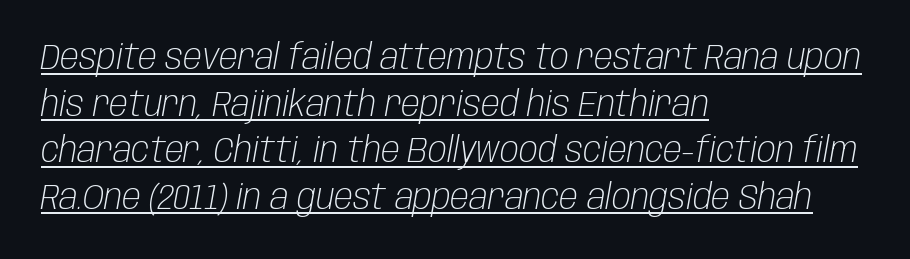
Q: Is the text bold? A: No.
Q: Is the text italic (slanted)? A: Yes, it leans right by about 10 degrees.
Q: Is the text underlined? A: Yes.
Q: How is the paragraph aligned? A: Left-aligned.
Q: Is the spacing between letters normal or unusually wide? A: Normal.
Q: Is the spacing between lines tight, normal or loose? A: Normal.
Q: Width (condensed, normal, or wide)? A: Condensed.
Q: Stroke contrast? A: Low.
Q: x-height? A: Large.
Q: Monospaced? A: No.
